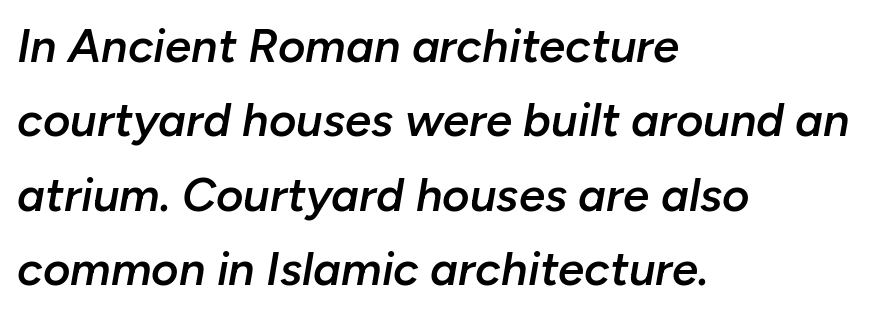
The lines sit at an ordinary, default distance from one another. There's an unmistakable incline to the writing here. Leftover space on each line is placed entirely after the last word. A bit beefed up — I'd call it semibold rather than bold. Each letter keeps its own natural width here, so spacing adapts to shape. This sample uses plain, unmodified letter spacing.
